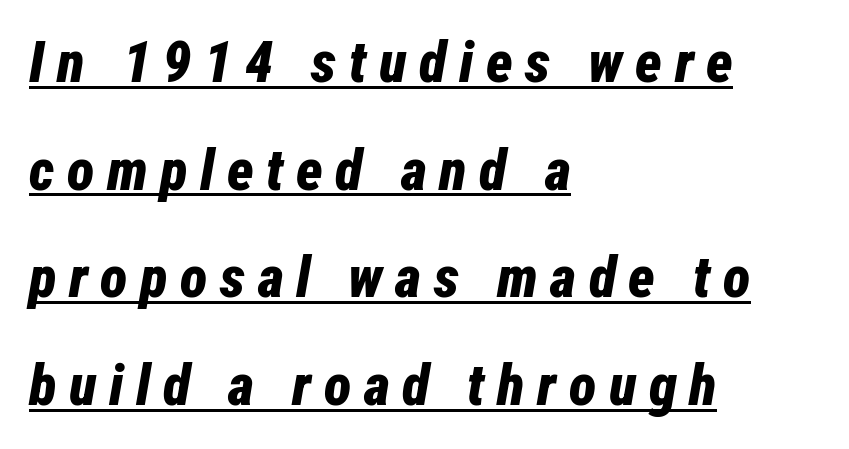
{"italic": "yes", "lean": "right", "slant_degrees": 12, "bold": "yes", "weight": "bold", "width": "condensed", "stroke_contrast": "low", "x_height": "medium", "monospaced": "no", "underline": "yes", "align": "left", "line_spacing_ratio": 1.89, "letter_spacing": "wide", "letter_spacing_em": 0.22, "glyph_px": 57}
